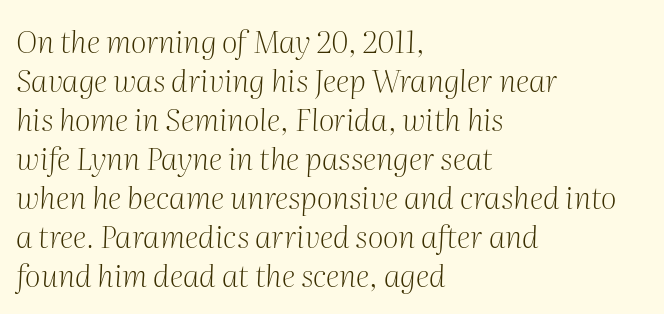
The image shows 31 px light serif type, italic (leaning right); set left-aligned, normal line spacing (1.26x), normal letter spacing, not underlined; medium stroke contrast and a medium x-height.
